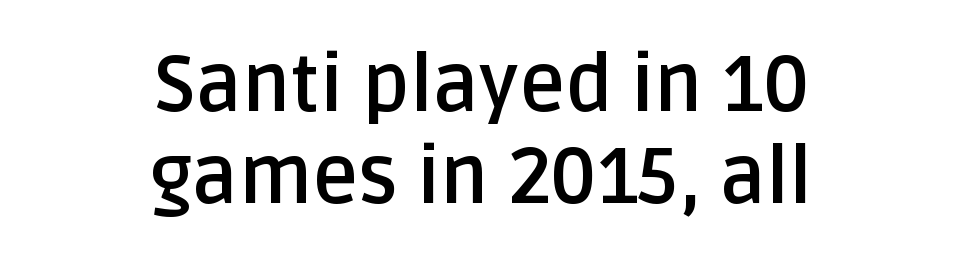
The image shows 78 px semibold sans-serif type, upright; set centered, line spacing 1.18x, normal letter spacing, not underlined; low stroke contrast and a large x-height.
